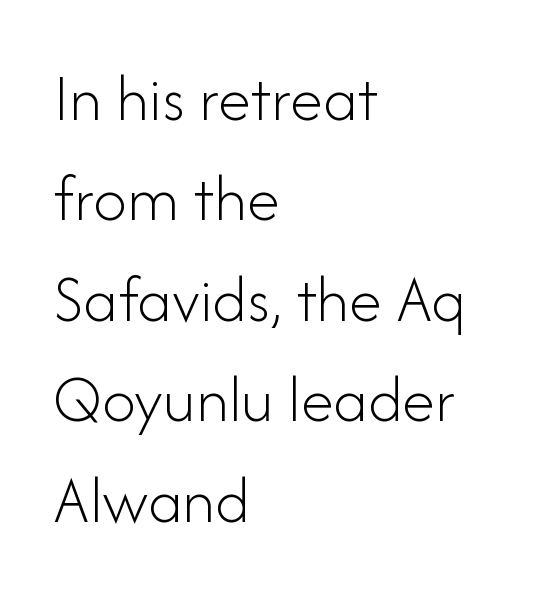
Q: Is the text bold? A: No.
Q: Is the text italic (slanted)? A: No, it is upright.
Q: Is the typeface a serif or a sans-serif typeface? A: Sans-serif.
Q: Is the text underlined? A: No.
Q: How is the paragraph aligned? A: Left-aligned.
Q: Is the spacing between letters normal or unusually wide? A: Normal.
Q: Is the spacing between lines tight, normal or loose? A: Normal.
Q: Width (condensed, normal, or wide)? A: Normal.
Q: Stroke contrast? A: Low.
Q: x-height? A: Small.
Q: Monospaced? A: No.
